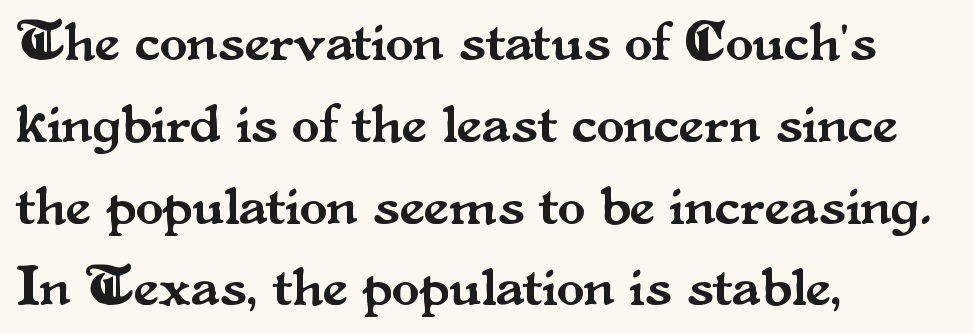
{"serif": "yes", "italic": "no", "width": "normal", "stroke_contrast": "medium", "x_height": "small", "monospaced": "no", "underline": "no", "align": "left", "line_spacing": "normal", "line_spacing_ratio": 1.46, "letter_spacing": "normal", "letter_spacing_em": 0.0, "glyph_px": 56}
